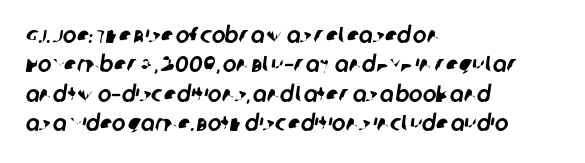
{"underline": "no", "align": "left", "line_spacing": "normal", "line_spacing_ratio": 1.28, "letter_spacing": "normal", "letter_spacing_em": 0.0, "glyph_px": 23}
